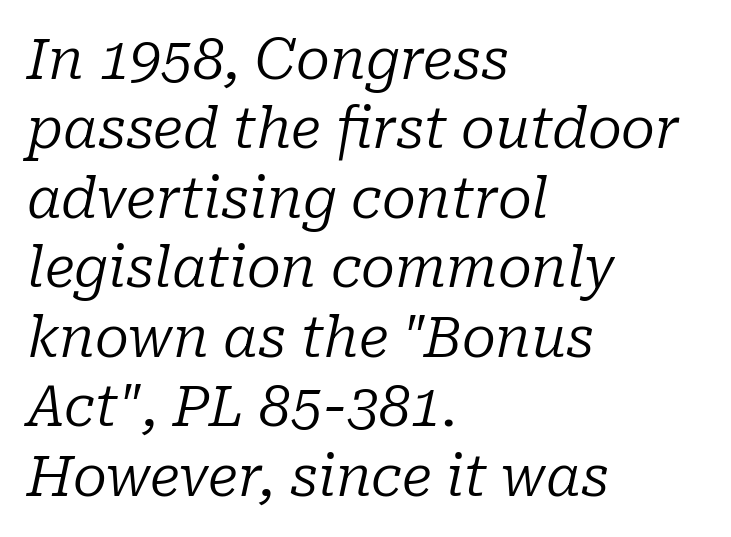
Q: Is the text bold? A: No.
Q: Is the text italic (slanted)? A: Yes, it leans right by about 10 degrees.
Q: Is the typeface a serif or a sans-serif typeface? A: Serif.
Q: Is the text underlined? A: No.
Q: How is the paragraph aligned? A: Left-aligned.
Q: Is the spacing between letters normal or unusually wide? A: Normal.
Q: Width (condensed, normal, or wide)? A: Normal.
Q: Stroke contrast? A: Low.
Q: x-height? A: Medium.
Q: Monospaced? A: No.
